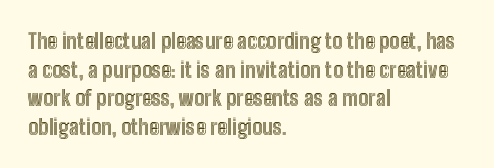
Q: Is the text italic (slanted)? A: No, it is upright.
Q: Is the text underlined? A: No.
Q: How is the paragraph aligned? A: Left-aligned.
Q: Is the spacing between letters normal or unusually wide? A: Normal.
Q: Is the spacing between lines tight, normal or loose? A: Normal.
